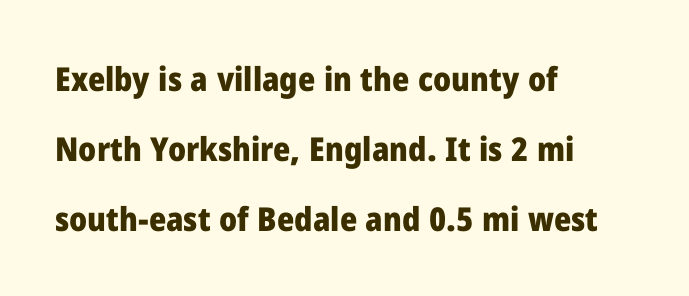
The image shows 33 px heavy sans-serif type, upright; set left-aligned, loose line spacing (2.12x), normal letter spacing, not underlined; low stroke contrast and a medium x-height.
